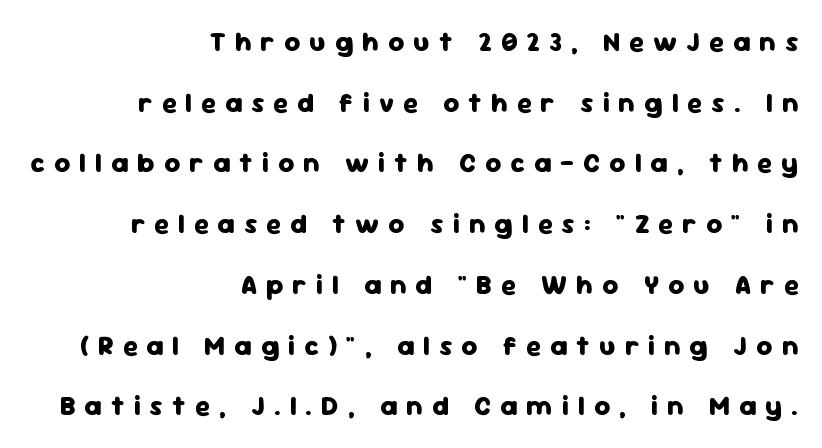
The image shows 27 px bold type, upright; set right-aligned, loose line spacing (2.25x), unusually wide letter spacing (+0.34 em), not underlined.
